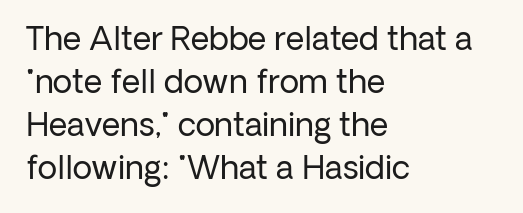
{"serif": "no", "italic": "no", "bold": "no", "weight": "regular", "width": "normal", "stroke_contrast": "low", "x_height": "medium", "monospaced": "no", "underline": "no", "align": "left", "line_spacing": "normal", "line_spacing_ratio": 1.34, "letter_spacing": "normal", "letter_spacing_em": 0.0, "glyph_px": 32}
